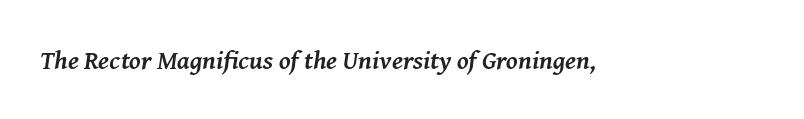
The specimen reads as italic at a glance. The space beneath each line is pristine and unruled. Is the type bold? Yes — the strokes are clearly thick and heavy. Between one letter and the next there's only the usual sliver of space.
